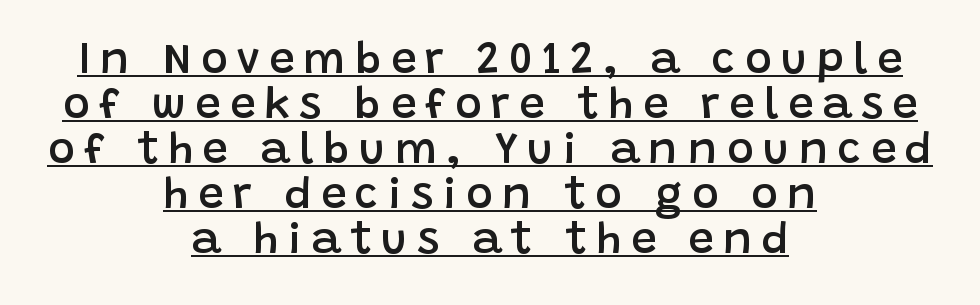
Q: Is the text bold? A: Semi-bold.
Q: Is the text italic (slanted)? A: No, it is upright.
Q: Is the typeface a serif or a sans-serif typeface? A: Sans-serif.
Q: Is the text underlined? A: Yes.
Q: How is the paragraph aligned? A: Centered.
Q: Is the spacing between letters normal or unusually wide? A: Unusually wide.
Q: Is the spacing between lines tight, normal or loose? A: Tight.
Q: Width (condensed, normal, or wide)? A: Normal.
Q: Stroke contrast? A: Low.
Q: x-height? A: Large.
Q: Monospaced? A: No.
